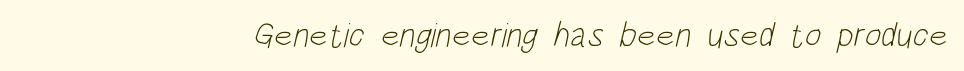
Q: Is the text bold? A: No.
Q: Is the typeface a serif or a sans-serif typeface? A: Sans-serif.
Q: Is the text underlined? A: No.
Q: How is the paragraph aligned? A: Right-aligned.
Q: Is the spacing between letters normal or unusually wide? A: Normal.
Q: Width (condensed, normal, or wide)? A: Condensed.
Q: Stroke contrast? A: Low.
Q: x-height? A: Large.
Q: Monospaced? A: No.
